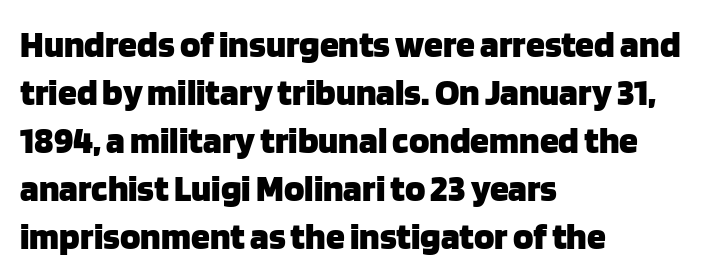
Q: Is the text bold? A: Yes.
Q: Is the text italic (slanted)? A: No, it is upright.
Q: Is the typeface a serif or a sans-serif typeface? A: Sans-serif.
Q: Is the text underlined? A: No.
Q: How is the paragraph aligned? A: Left-aligned.
Q: Is the spacing between letters normal or unusually wide? A: Normal.
Q: Is the spacing between lines tight, normal or loose? A: Normal.
Q: Width (condensed, normal, or wide)? A: Normal.
Q: Stroke contrast? A: Low.
Q: x-height? A: Large.
Q: Monospaced? A: No.
